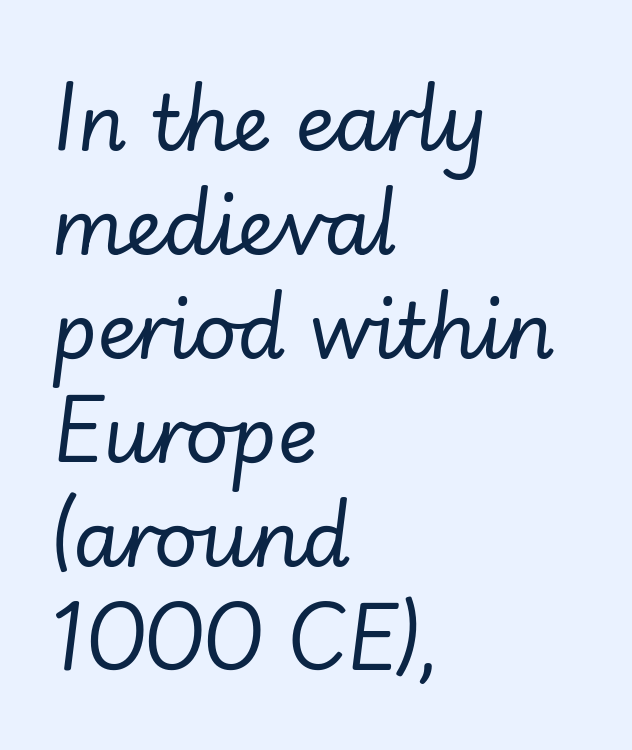
You could not count columns in this text — the font is proportionally spaced. The foot of each line stays bare and open. A light-to-regular cut is what we see here. The horizontal fit of the characters is conventional and even.
